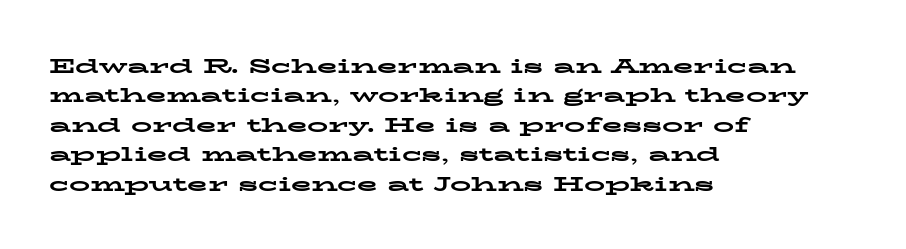
{"italic": "no", "bold": "yes", "underline": "no", "align": "left", "line_spacing": "normal", "line_spacing_ratio": 1.4, "letter_spacing": "normal", "letter_spacing_em": 0.0, "glyph_px": 21}
